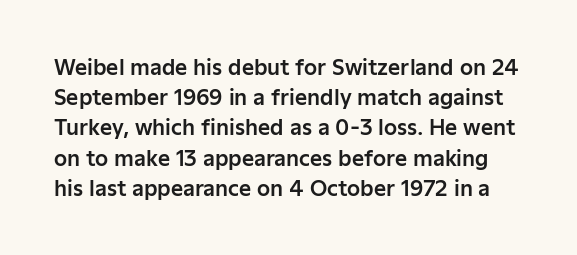
Glyph-to-glyph distance matches everyday printed text. Beneath every word, the page is bare. A typesetter would mark this as roman, not italic. The leading is moderate, giving the passage an even texture.
